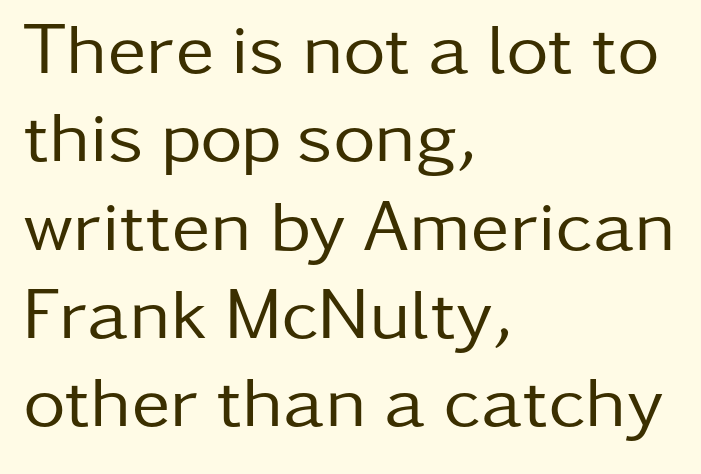
{"serif": "no", "italic": "no", "bold": "no", "weight": "regular", "width": "normal", "stroke_contrast": "low", "x_height": "medium", "monospaced": "no", "underline": "no", "align": "left", "line_spacing_ratio": 1.21, "letter_spacing": "normal", "letter_spacing_em": 0.0, "glyph_px": 73}
